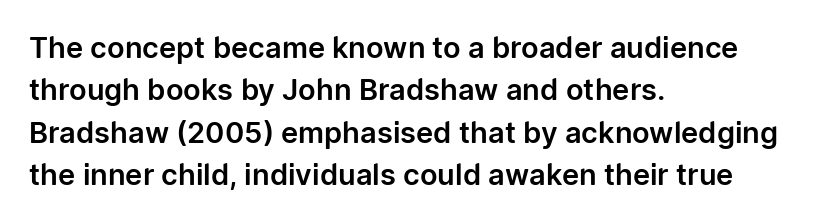
Q: Is the text italic (slanted)? A: No, it is upright.
Q: Is the typeface a serif or a sans-serif typeface? A: Sans-serif.
Q: Is the text underlined? A: No.
Q: How is the paragraph aligned? A: Left-aligned.
Q: Is the spacing between letters normal or unusually wide? A: Normal.
Q: Is the spacing between lines tight, normal or loose? A: Normal.
Q: Width (condensed, normal, or wide)? A: Normal.
Q: Stroke contrast? A: Low.
Q: x-height? A: Medium.
Q: Monospaced? A: No.
